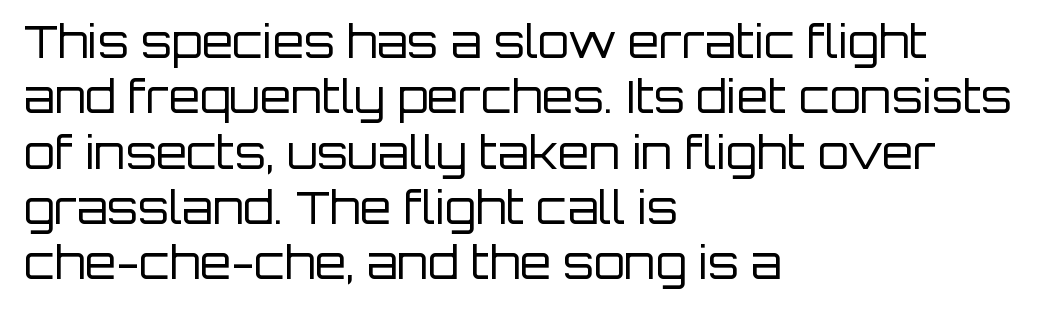
{"serif": "no", "italic": "no", "bold": "no", "weight": "regular", "width": "normal", "stroke_contrast": "low", "x_height": "large", "monospaced": "no", "underline": "no", "align": "left", "line_spacing_ratio": 1.23, "letter_spacing": "normal", "letter_spacing_em": 0.0, "glyph_px": 45}
